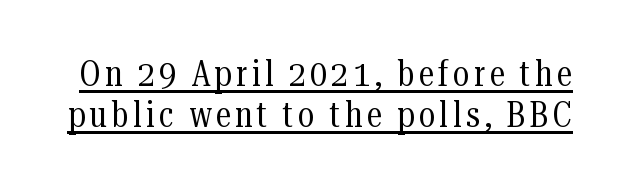
Q: Is the text bold? A: No.
Q: Is the text italic (slanted)? A: No, it is upright.
Q: Is the typeface a serif or a sans-serif typeface? A: Serif.
Q: Is the text underlined? A: Yes.
Q: Width (condensed, normal, or wide)? A: Condensed.
Q: Stroke contrast? A: Medium.
Q: x-height? A: Medium.
Q: Monospaced? A: No.
